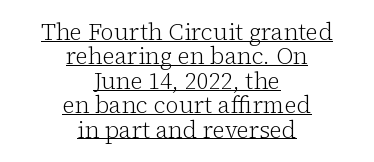
Line spacing here is tight. The gaps between neighbouring characters are ordinary and unremarkable. Notice how a bar underscores the lettering throughout. Line starts and ends both wander, symmetrically. Weight: not bold — regular or lighter. Tall strokes in this sample are plumb rather than angled.
